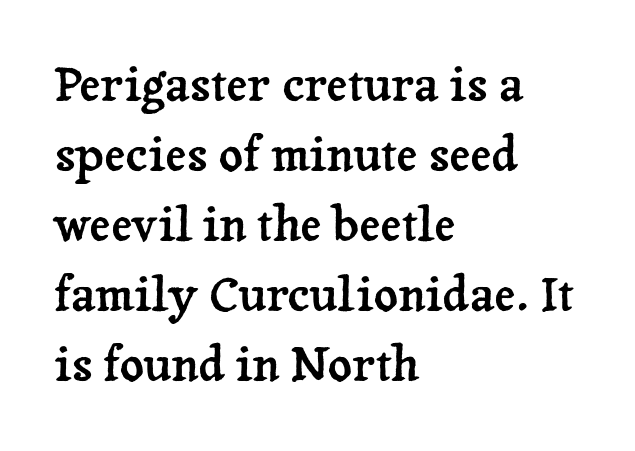
{"serif": "yes", "italic": "no", "width": "normal", "stroke_contrast": "low", "x_height": "medium", "monospaced": "no", "underline": "no", "align": "left", "line_spacing": "normal", "line_spacing_ratio": 1.49, "letter_spacing": "normal", "letter_spacing_em": 0.0, "glyph_px": 47}
